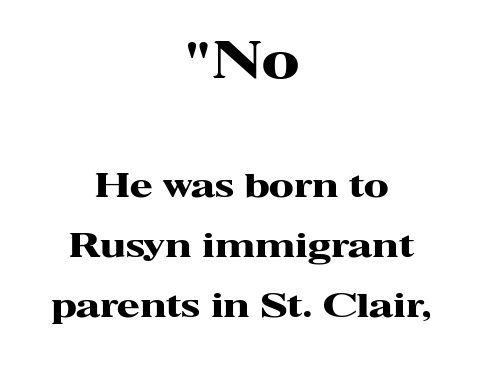
{"serif": "yes", "italic": "no", "bold": "yes", "weight": "heavy", "width": "wide", "stroke_contrast": "high", "x_height": "medium", "monospaced": "no", "underline": "no", "align": "center", "line_spacing_ratio": 1.82, "letter_spacing": "normal", "letter_spacing_em": 0.0, "larger_block": "first", "size_ratio": 1.52, "glyph_px": 50}
